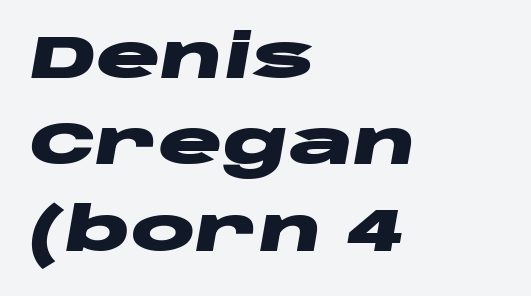
Q: Is the text bold? A: Yes.
Q: Is the text italic (slanted)? A: Yes, it leans right by about 10 degrees.
Q: Is the text underlined? A: No.
Q: How is the paragraph aligned? A: Left-aligned.
Q: Is the spacing between letters normal or unusually wide? A: Normal.
Q: Is the spacing between lines tight, normal or loose? A: Normal.
Q: Width (condensed, normal, or wide)? A: Wide.
Q: Stroke contrast? A: Low.
Q: x-height? A: Large.
Q: Monospaced? A: No.
